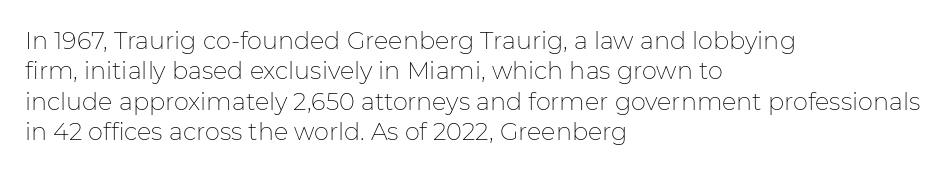
{"italic": "no", "bold": "no", "underline": "no", "align": "left", "line_spacing": "normal", "line_spacing_ratio": 1.27, "letter_spacing": "normal", "letter_spacing_em": 0.0, "glyph_px": 24}
